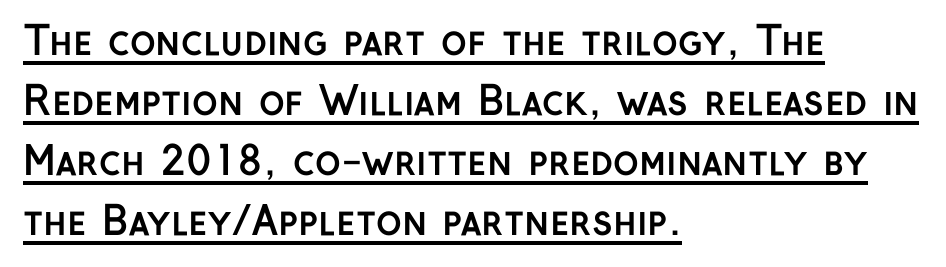
{"serif": "no", "italic": "no", "bold": "yes", "weight": "semibold", "width": "normal", "stroke_contrast": "low", "x_height": "medium", "monospaced": "no", "underline": "yes", "align": "left", "line_spacing": "normal", "line_spacing_ratio": 1.54, "letter_spacing": "normal", "letter_spacing_em": 0.0, "glyph_px": 39}
